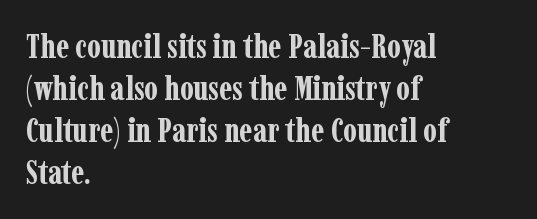
{"serif": "yes", "italic": "no", "bold": "yes", "weight": "bold", "width": "condensed", "stroke_contrast": "low", "x_height": "medium", "monospaced": "no", "underline": "no", "align": "left", "line_spacing": "normal", "line_spacing_ratio": 1.27, "letter_spacing": "normal", "letter_spacing_em": 0.0, "glyph_px": 33}
